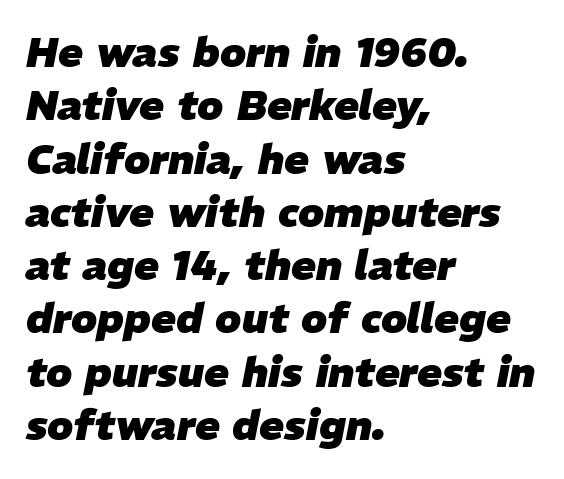
The words here are not underlined. The typography opts for an oblique posture over an upright one. Does the weight exceed regular? Yes, all the way to bold. Does the copy run flush right? No — it runs flush left. Do the characters align in a grid? No, the font is proportional. Words appear dense and cohesive because spacing is normal.
